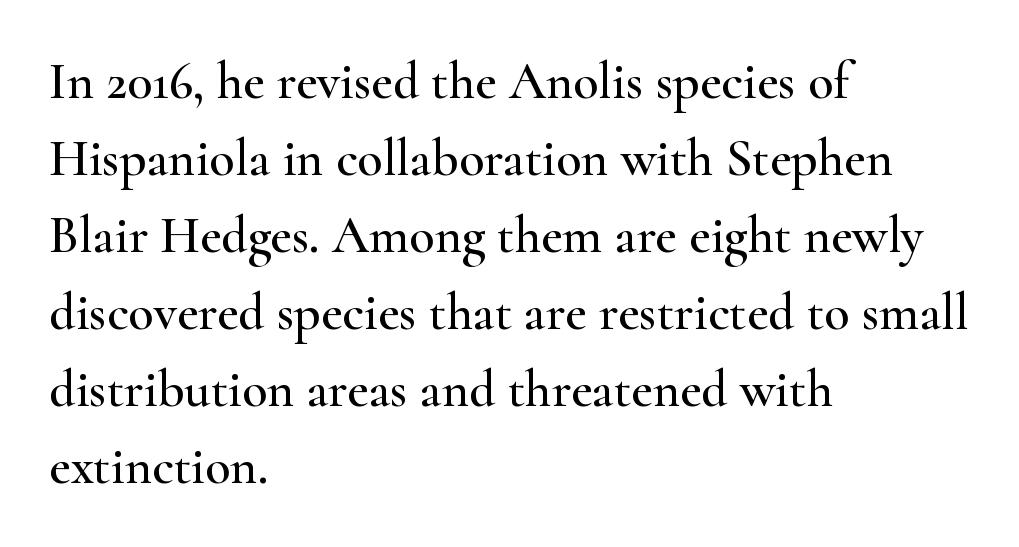
Q: Is the text italic (slanted)? A: No, it is upright.
Q: Is the typeface a serif or a sans-serif typeface? A: Serif.
Q: Is the text underlined? A: No.
Q: How is the paragraph aligned? A: Left-aligned.
Q: Is the spacing between letters normal or unusually wide? A: Normal.
Q: Is the spacing between lines tight, normal or loose? A: Normal.
Q: Width (condensed, normal, or wide)? A: Wide.
Q: Stroke contrast? A: High.
Q: x-height? A: Small.
Q: Monospaced? A: No.
